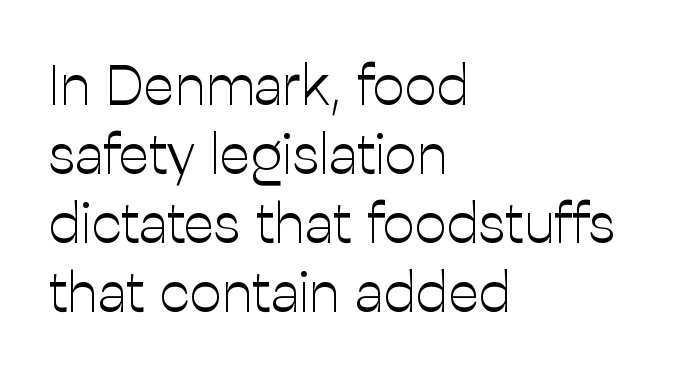
Reading down the block, your eye returns to a fixed left position each line. The type is set solid horizontally, with unmodified tracking. Nope, no serifs anywhere on these letters. Rule under the text: the space is simply empty. In terms of posture, this sample is upright.
